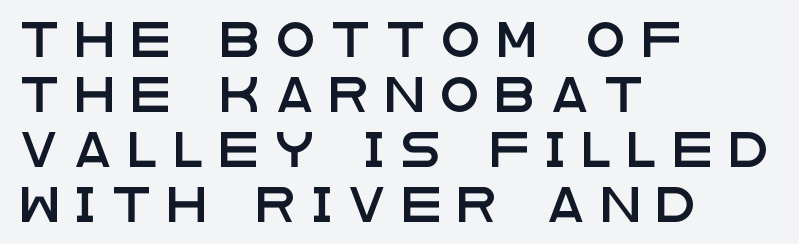
In CSS terms this would be text-align: left. The designer left line spacing at the default. The lettering holds an erect, upright posture throughout. The rendering uses natural spacing where letterforms have individual widths.
